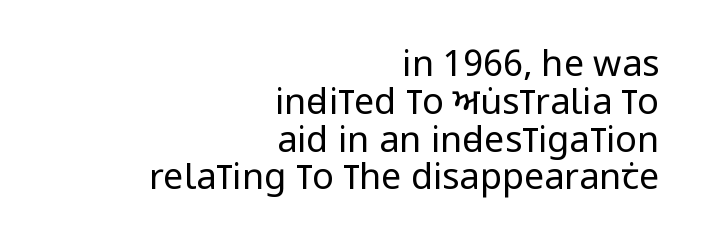
{"serif": "no", "italic": "no", "bold": "no", "weight": "regular", "width": "condensed", "stroke_contrast": "low", "x_height": "large", "monospaced": "no", "underline": "no", "align": "right", "line_spacing": "tight", "line_spacing_ratio": 1.05, "letter_spacing": "normal", "letter_spacing_em": 0.0, "glyph_px": 36}
